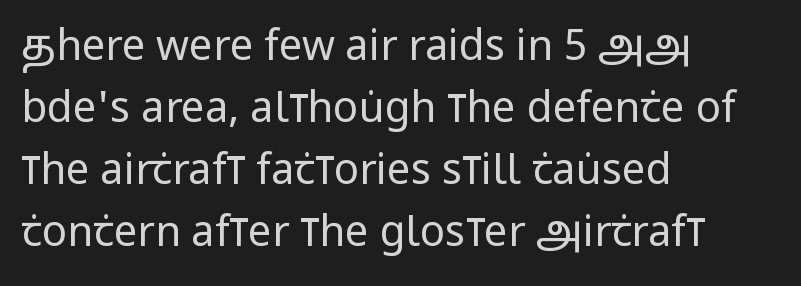
The foot of each line stays bare and open. Observe the absence of serifs on each vertical stroke in this sample. Horizontal alignment here is leftward, the default for most running prose. Here the designer chose a conventional face with non-uniform glyph widths. Is there much room between lines? A standard amount, neither cramped nor airy. Is this a heavy cut? Hardly; it is regular or lighter.
